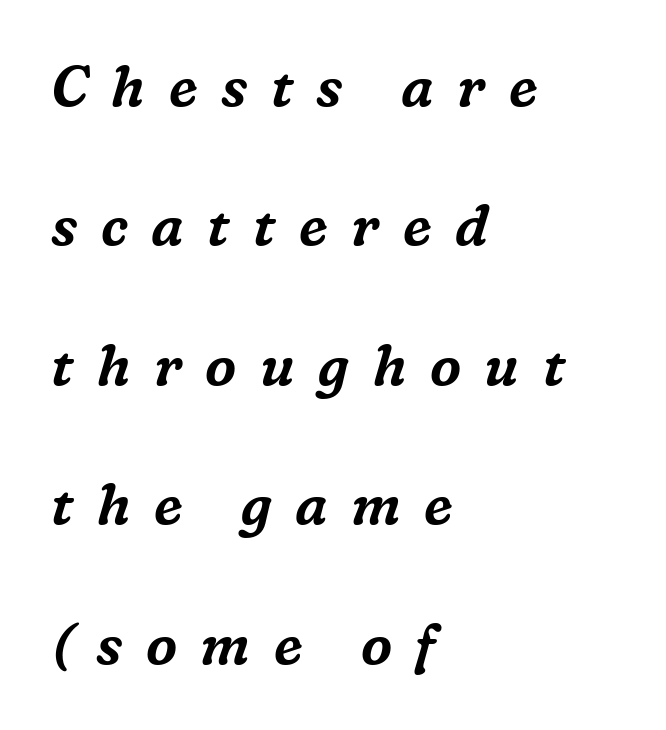
Q: Is the text italic (slanted)? A: Yes, it leans right by about 16 degrees.
Q: Is the typeface a serif or a sans-serif typeface? A: Serif.
Q: Is the text underlined? A: No.
Q: How is the paragraph aligned? A: Left-aligned.
Q: Is the spacing between letters normal or unusually wide? A: Unusually wide.
Q: Is the spacing between lines tight, normal or loose? A: Loose.
Q: Width (condensed, normal, or wide)? A: Normal.
Q: Stroke contrast? A: Medium.
Q: x-height? A: Medium.
Q: Monospaced? A: No.
